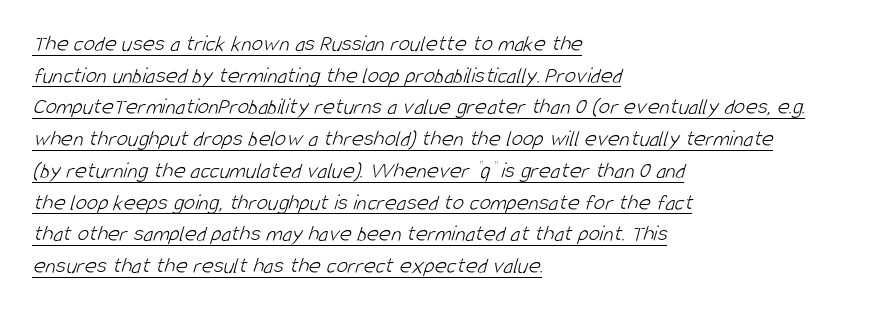
{"bold": "no", "underline": "yes", "align": "left", "line_spacing": "normal", "line_spacing_ratio": 1.38, "letter_spacing": "normal", "letter_spacing_em": 0.0, "glyph_px": 23}
